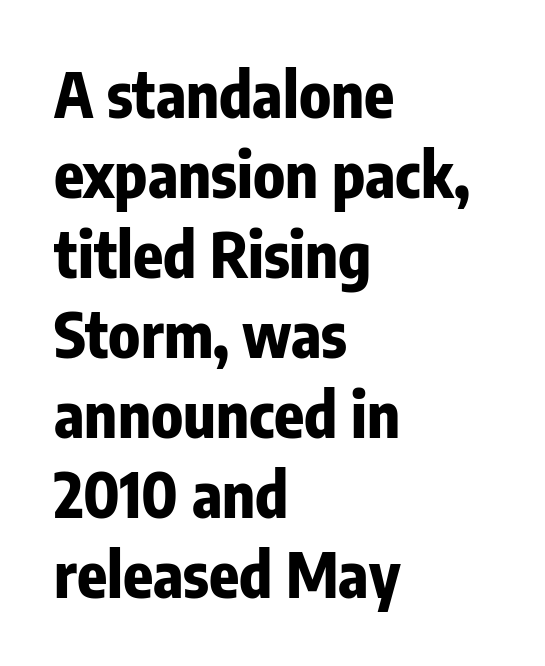
The image shows 62 px bold, condensed sans-serif type, upright; set left-aligned, normal line spacing (1.29x), normal letter spacing, not underlined; low stroke contrast and a medium x-height.
